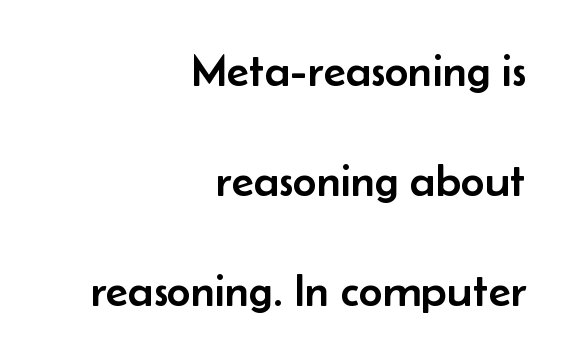
If you measured baseline to baseline, you'd find a long distance. A typesetter would call this proportional, since set widths differ per character. To sum up the face: it is a sans, with no serifs. Line ends are locked; line starts wander.
